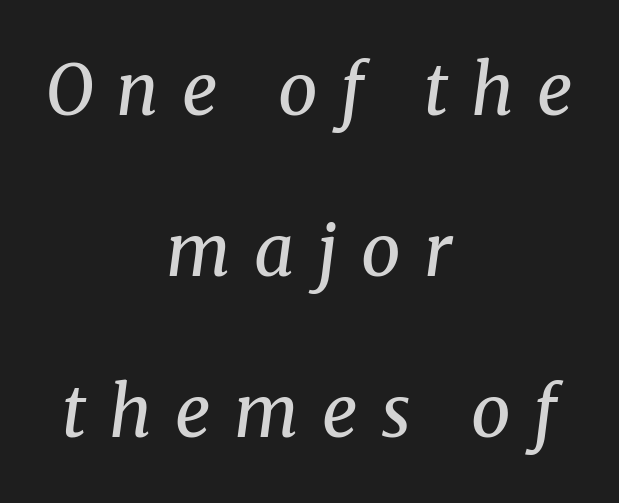
{"serif": "yes", "italic": "yes", "lean": "right", "slant_degrees": 8, "bold": "no", "weight": "regular", "width": "normal", "stroke_contrast": "medium", "x_height": "medium", "monospaced": "no", "underline": "no", "align": "center", "line_spacing": "loose", "line_spacing_ratio": 2.3, "letter_spacing": "wide", "letter_spacing_em": 0.33, "glyph_px": 70}
